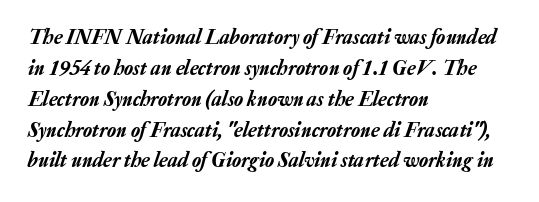
One-word summary of the alignment: left. Anything drawn beneath the words? Only blank space. Rows of type keep a routine distance in the vertical direction. Words appear dense and cohesive because spacing is normal. Italic? Definitely — the glyphs are oblique.
